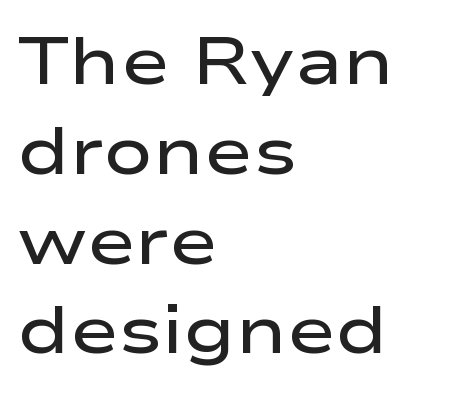
Q: Is the text bold? A: Semi-bold.
Q: Is the text italic (slanted)? A: No, it is upright.
Q: Is the typeface a serif or a sans-serif typeface? A: Sans-serif.
Q: Is the text underlined? A: No.
Q: How is the paragraph aligned? A: Left-aligned.
Q: Is the spacing between letters normal or unusually wide? A: Normal.
Q: Is the spacing between lines tight, normal or loose? A: Normal.
Q: Width (condensed, normal, or wide)? A: Wide.
Q: Stroke contrast? A: Low.
Q: x-height? A: Medium.
Q: Monospaced? A: No.
